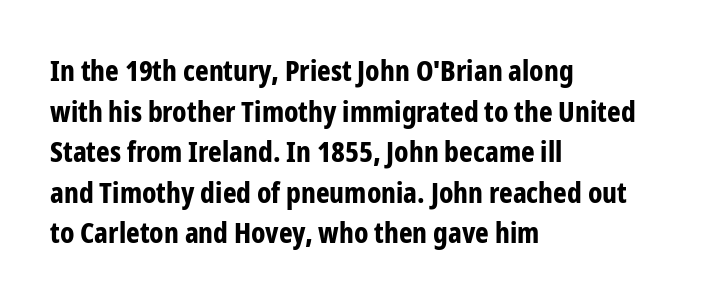
The image shows 29 px bold, condensed sans-serif type, upright; set left-aligned, normal line spacing (1.4x), normal letter spacing, not underlined; low stroke contrast and a medium x-height.
